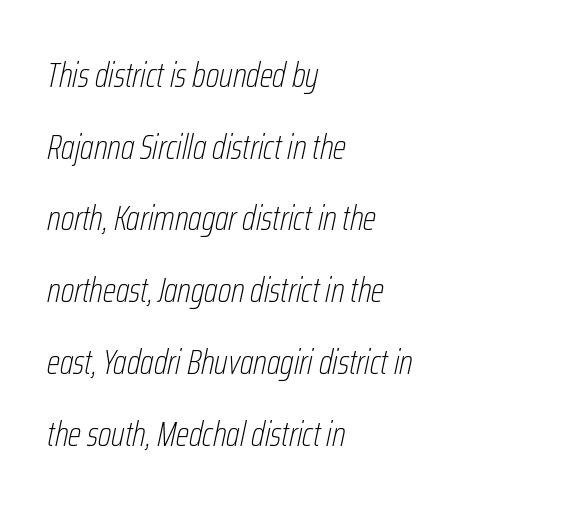
Q: Is the text bold? A: No.
Q: Is the text italic (slanted)? A: Yes, it leans right by about 12 degrees.
Q: Is the text underlined? A: No.
Q: How is the paragraph aligned? A: Left-aligned.
Q: Is the spacing between letters normal or unusually wide? A: Normal.
Q: Is the spacing between lines tight, normal or loose? A: Loose.
Q: Width (condensed, normal, or wide)? A: Condensed.
Q: Stroke contrast? A: Low.
Q: x-height? A: Medium.
Q: Monospaced? A: No.
